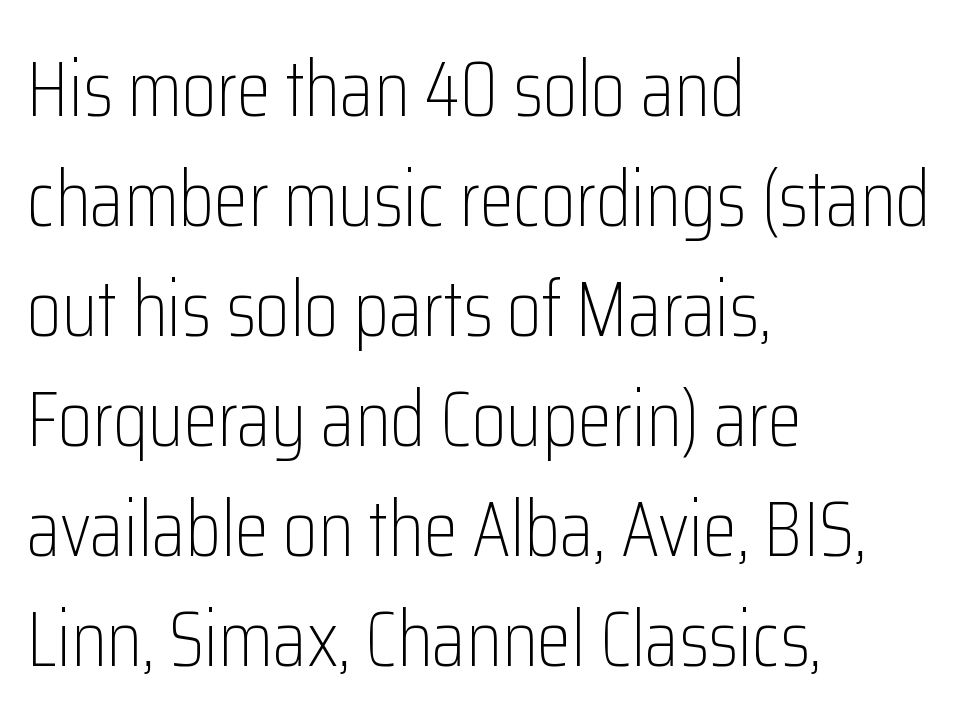
Q: Is the text bold? A: No.
Q: Is the text italic (slanted)? A: No, it is upright.
Q: Is the typeface a serif or a sans-serif typeface? A: Sans-serif.
Q: Is the text underlined? A: No.
Q: How is the paragraph aligned? A: Left-aligned.
Q: Is the spacing between letters normal or unusually wide? A: Normal.
Q: Is the spacing between lines tight, normal or loose? A: Normal.
Q: Width (condensed, normal, or wide)? A: Condensed.
Q: Stroke contrast? A: Low.
Q: x-height? A: Medium.
Q: Monospaced? A: No.
